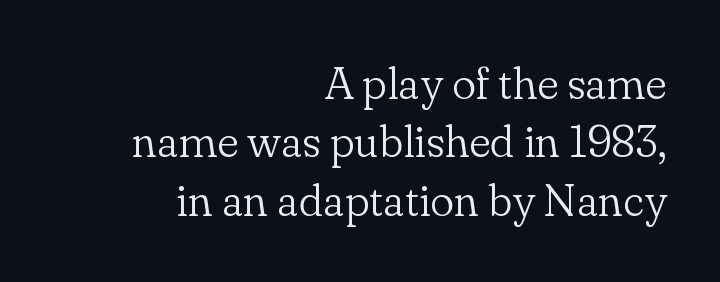
Is this a fixed-width face? No — the glyphs have proportional, varying widths. A typesetter would call this zero additional tracking. Notice how descenders clear the ascenders below comfortably — that's standard leading. The gap between lines stays unmarked. A quiet, ordinary-to-light weight characterises the typeface. Every stem runs plumb, perpendicular to the baseline.
